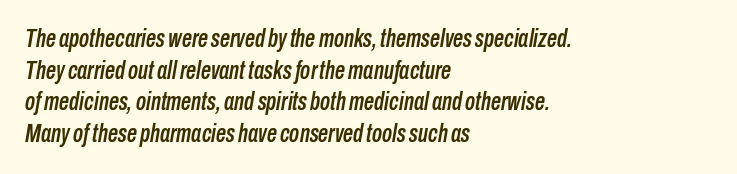
{"italic": "yes", "lean": "right", "slant_degrees": 10, "underline": "no", "align": "left", "line_spacing": "normal", "line_spacing_ratio": 1.27, "letter_spacing": "normal", "letter_spacing_em": 0.0, "glyph_px": 25}
